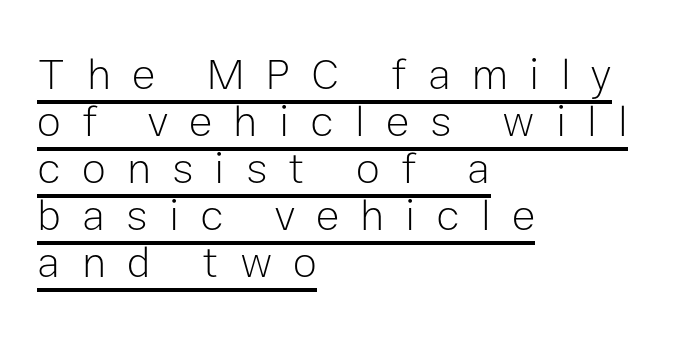
Q: Is the text bold? A: No.
Q: Is the text italic (slanted)? A: No, it is upright.
Q: Is the typeface a serif or a sans-serif typeface? A: Sans-serif.
Q: Is the text underlined? A: Yes.
Q: How is the paragraph aligned? A: Left-aligned.
Q: Is the spacing between letters normal or unusually wide? A: Unusually wide.
Q: Is the spacing between lines tight, normal or loose? A: Tight.
Q: Width (condensed, normal, or wide)? A: Normal.
Q: Stroke contrast? A: Low.
Q: x-height? A: Medium.
Q: Monospaced? A: No.
